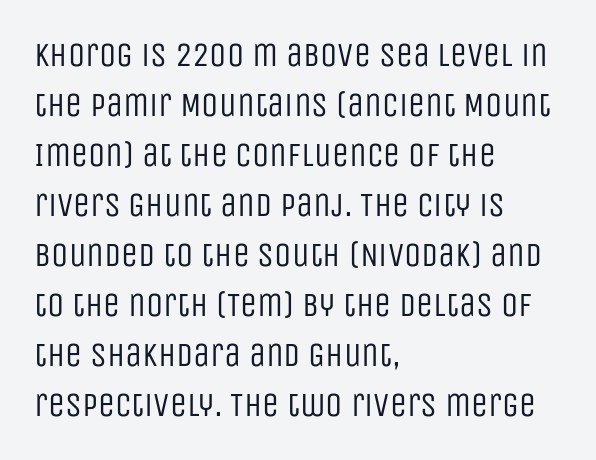
Q: Is the text bold? A: No.
Q: Is the text italic (slanted)? A: No, it is upright.
Q: Is the typeface a serif or a sans-serif typeface? A: Sans-serif.
Q: Is the text underlined? A: No.
Q: How is the paragraph aligned? A: Left-aligned.
Q: Is the spacing between letters normal or unusually wide? A: Normal.
Q: Is the spacing between lines tight, normal or loose? A: Normal.
Q: Width (condensed, normal, or wide)? A: Condensed.
Q: Stroke contrast? A: Low.
Q: x-height? A: Large.
Q: Monospaced? A: No.
